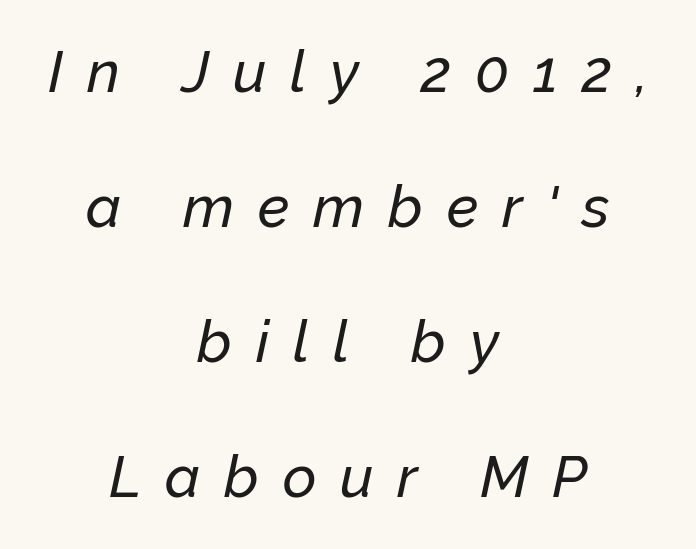
The rag falls on both sides of this text block equally. The block of text is sparse from top to bottom, with ample space between rows. Characters are canted at an angle relative to the baseline's perpendicular. Spacing verdict: proportional, widths tailored to each character.
